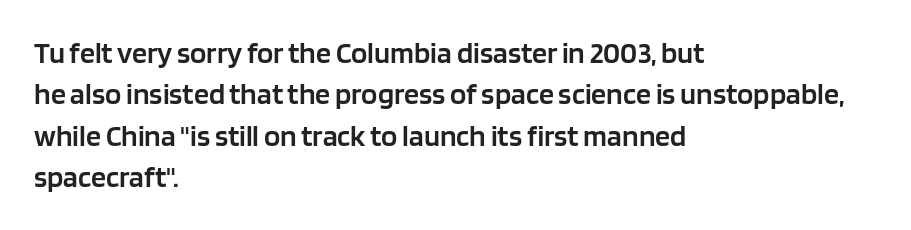
Q: Is the text bold? A: Semi-bold.
Q: Is the text italic (slanted)? A: No, it is upright.
Q: Is the typeface a serif or a sans-serif typeface? A: Sans-serif.
Q: Is the text underlined? A: No.
Q: How is the paragraph aligned? A: Left-aligned.
Q: Is the spacing between letters normal or unusually wide? A: Normal.
Q: Is the spacing between lines tight, normal or loose? A: Normal.
Q: Width (condensed, normal, or wide)? A: Normal.
Q: Stroke contrast? A: Low.
Q: x-height? A: Large.
Q: Monospaced? A: No.
